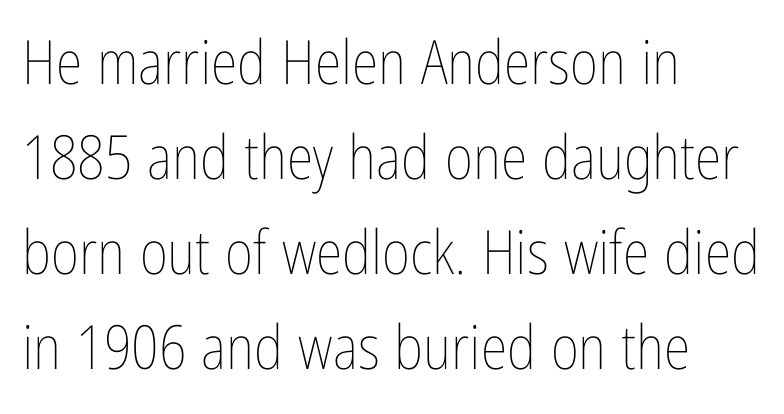
What's the leading like? Ordinary, nothing unusual. The words here are not underlined. Posture: straight, roman, zero tilt. Visually the block forms a straight wall on the left and a jagged coastline on the right. These lines are rendered in a variable-pitch font.
